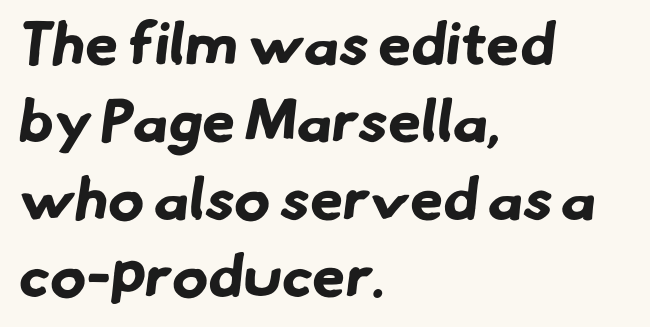
Q: Is the text bold? A: Yes.
Q: Is the typeface a serif or a sans-serif typeface? A: Sans-serif.
Q: Is the text underlined? A: No.
Q: How is the paragraph aligned? A: Left-aligned.
Q: Is the spacing between letters normal or unusually wide? A: Normal.
Q: Is the spacing between lines tight, normal or loose? A: Normal.
Q: Width (condensed, normal, or wide)? A: Normal.
Q: Stroke contrast? A: Low.
Q: x-height? A: Small.
Q: Monospaced? A: No.
